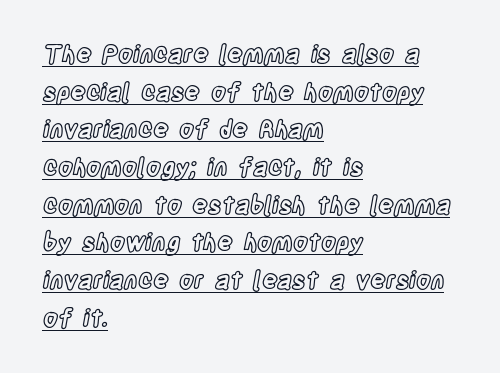
Q: Is the text italic (slanted)? A: Yes.
Q: Is the text underlined? A: Yes.
Q: How is the paragraph aligned? A: Left-aligned.
Q: Is the spacing between letters normal or unusually wide? A: Normal.
Q: Is the spacing between lines tight, normal or loose? A: Normal.
